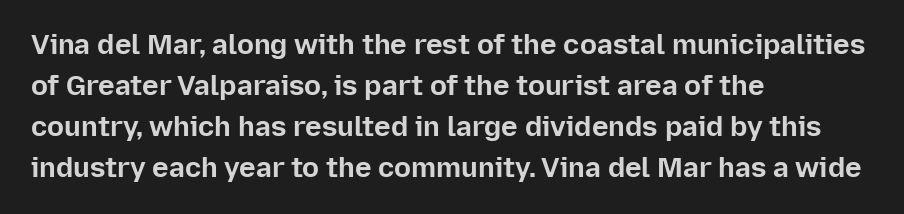
The image shows 28 px bold sans-serif type, upright; set left-aligned, normal line spacing (1.46x), normal letter spacing, not underlined; low stroke contrast and a medium x-height.
